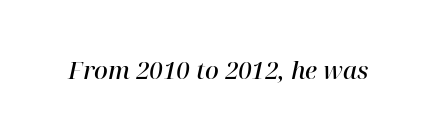
Q: Is the text bold? A: Semi-bold.
Q: Is the text italic (slanted)? A: Yes, it leans right by about 12 degrees.
Q: Is the text underlined? A: No.
Q: Is the spacing between letters normal or unusually wide? A: Normal.
